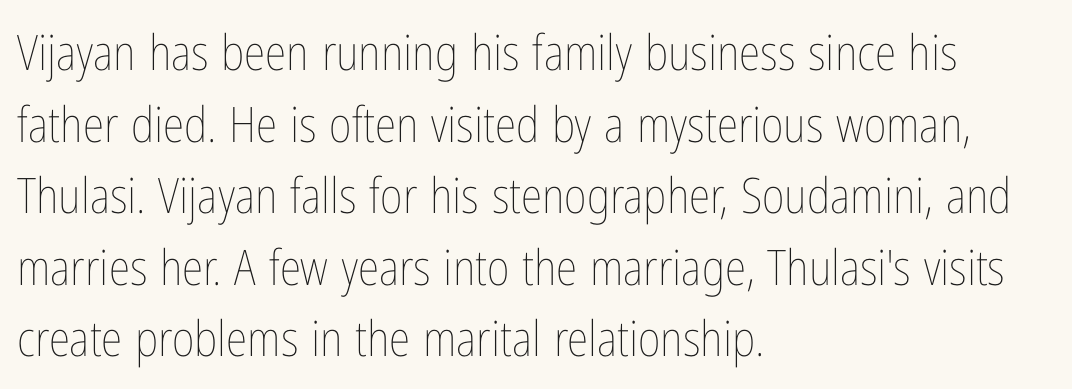
Note the varied advance widths — an 'i' is clearly narrower than an 'm'. Characters follow at the spacing the type designer built in. The lettering holds an erect, upright posture throughout. The passage shown is not underscored anywhere.
